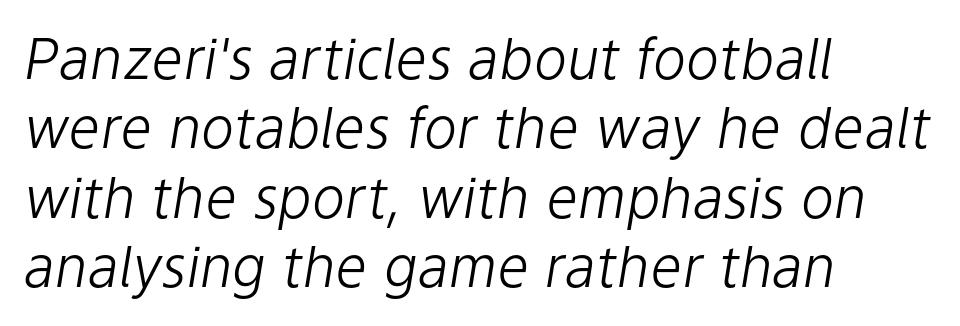
{"italic": "yes", "lean": "right", "slant_degrees": 9, "bold": "no", "weight": "light", "width": "normal", "stroke_contrast": "low", "x_height": "medium", "monospaced": "no", "underline": "no", "align": "left", "line_spacing_ratio": 1.24, "letter_spacing": "normal", "letter_spacing_em": 0.0, "glyph_px": 56}
